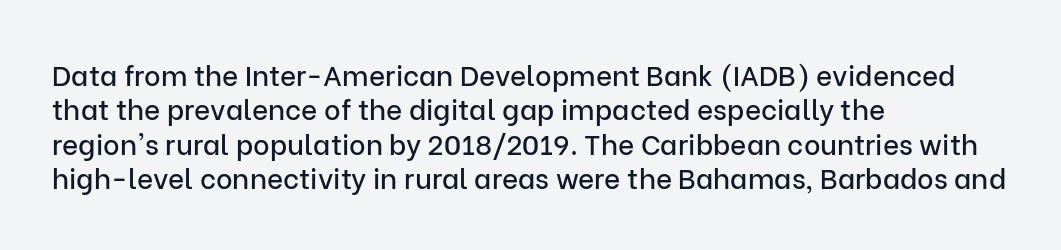
The image shows 28 px sans-serif type, upright; set left-aligned, line spacing 1.23x, normal letter spacing, not underlined; low stroke contrast and a medium x-height.
